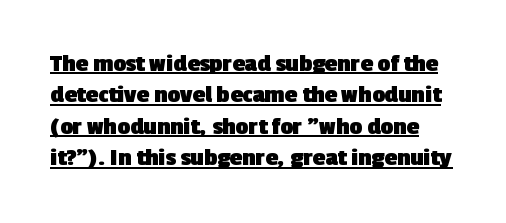
Weight: bold. Does the leading feel generous? No, just average. Glyph-to-glyph distance matches everyday printed text. This is underlined copy, the kind a proofreader might mark for attention.
